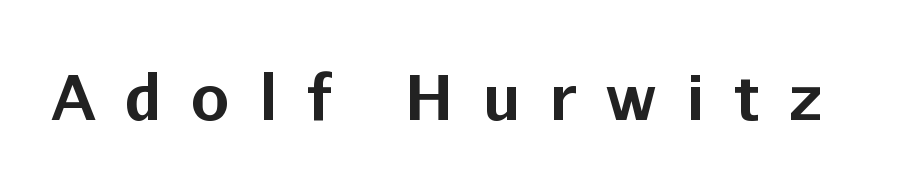
{"serif": "no", "italic": "no", "bold": "yes", "weight": "bold", "width": "normal", "stroke_contrast": "low", "x_height": "medium", "monospaced": "no", "underline": "no", "letter_spacing": "wide", "letter_spacing_em": 0.48, "glyph_px": 61}
